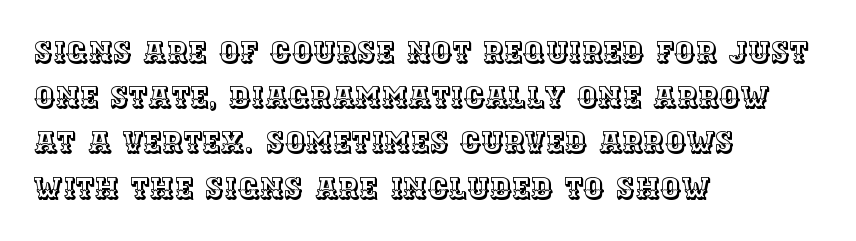
The gap between lines stays unmarked. Tracking here is standard; glyphs follow each other at the usual distance. Looks like regular typesetting: each glyph gets only the width it needs. Rendered with straight, roman letterforms. One-word summary of the alignment: left.
